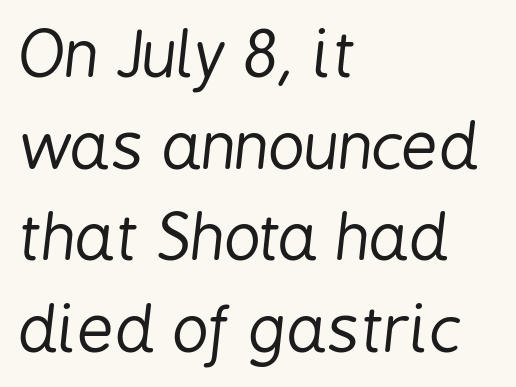
{"italic": "yes", "lean": "right", "slant_degrees": 6, "bold": "no", "weight": "regular", "width": "condensed", "stroke_contrast": "low", "x_height": "medium", "monospaced": "no", "underline": "no", "align": "left", "line_spacing": "normal", "line_spacing_ratio": 1.43, "letter_spacing": "normal", "letter_spacing_em": 0.0, "glyph_px": 64}
